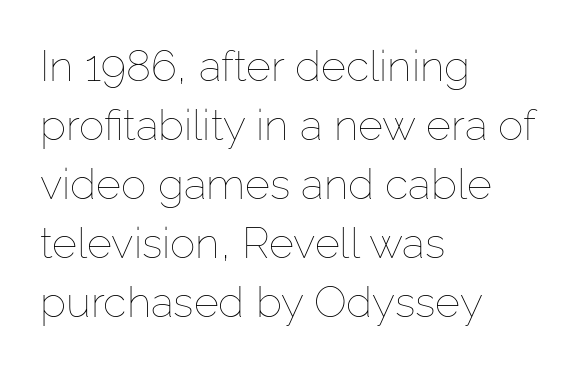
Q: Is the text bold? A: No.
Q: Is the text italic (slanted)? A: No, it is upright.
Q: Is the text underlined? A: No.
Q: How is the paragraph aligned? A: Left-aligned.
Q: Is the spacing between letters normal or unusually wide? A: Normal.
Q: Is the spacing between lines tight, normal or loose? A: Normal.
Q: Width (condensed, normal, or wide)? A: Normal.
Q: Stroke contrast? A: Low.
Q: x-height? A: Medium.
Q: Monospaced? A: No.
